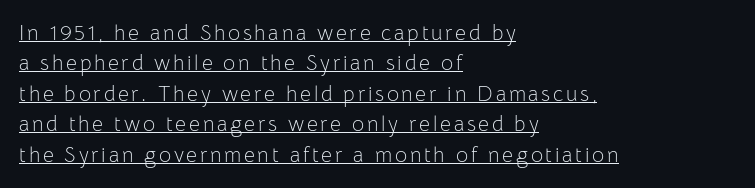
The image shows 21 px text type, upright; set left-aligned, normal line spacing (1.45x), underlined.
